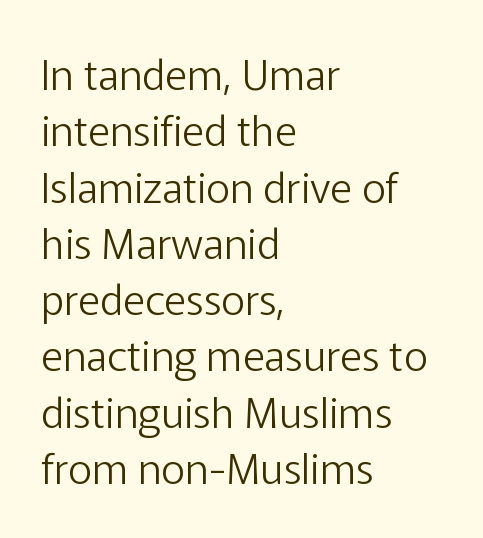
{"serif": "no", "italic": "no", "bold": "no", "weight": "light", "width": "normal", "stroke_contrast": "low", "x_height": "medium", "monospaced": "no", "underline": "no", "align": "left", "line_spacing": "normal", "line_spacing_ratio": 1.34, "letter_spacing": "normal", "letter_spacing_em": 0.0, "glyph_px": 42}
